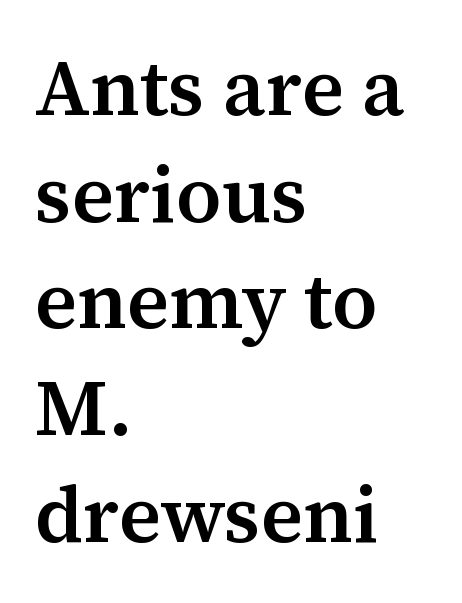
Q: Is the text bold? A: Semi-bold.
Q: Is the text italic (slanted)? A: No, it is upright.
Q: Is the typeface a serif or a sans-serif typeface? A: Serif.
Q: Is the text underlined? A: No.
Q: How is the paragraph aligned? A: Left-aligned.
Q: Is the spacing between letters normal or unusually wide? A: Normal.
Q: Is the spacing between lines tight, normal or loose? A: Normal.
Q: Width (condensed, normal, or wide)? A: Normal.
Q: Stroke contrast? A: Medium.
Q: x-height? A: Medium.
Q: Monospaced? A: No.
